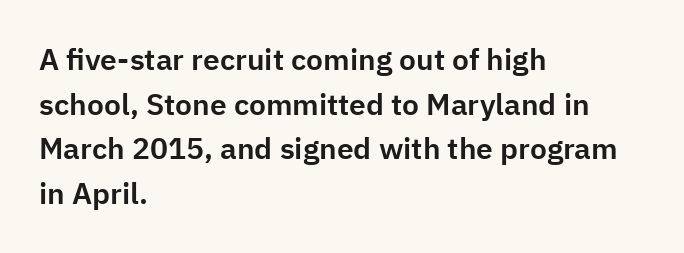
{"serif": "no", "italic": "no", "width": "normal", "stroke_contrast": "low", "x_height": "medium", "monospaced": "no", "underline": "no", "align": "left", "line_spacing": "normal", "line_spacing_ratio": 1.49, "letter_spacing": "normal", "letter_spacing_em": 0.0, "glyph_px": 30}
